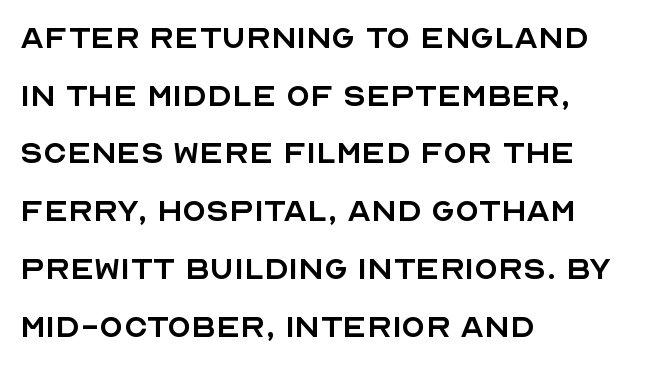
The image shows 39 px regular-weight sans-serif type, upright; set left-aligned, normal line spacing (1.48x), normal letter spacing, not underlined; a large x-height.
